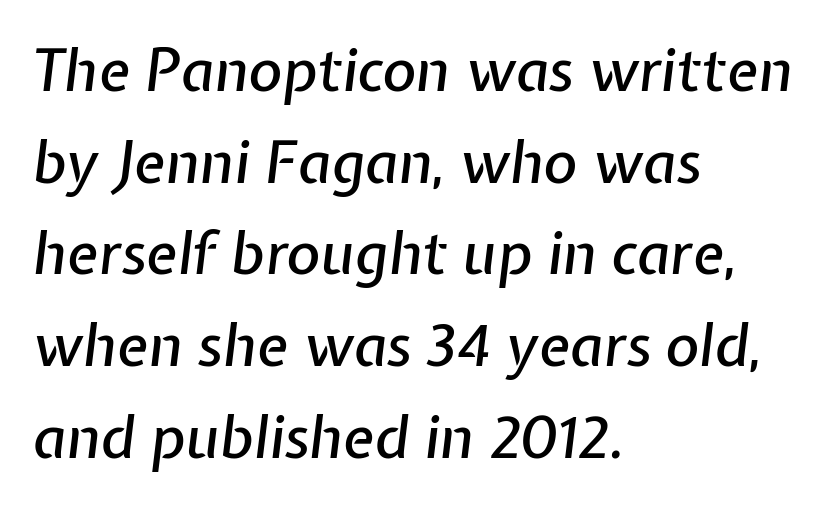
Q: Is the text italic (slanted)? A: Yes, it leans right by about 7 degrees.
Q: Is the text underlined? A: No.
Q: How is the paragraph aligned? A: Left-aligned.
Q: Is the spacing between letters normal or unusually wide? A: Normal.
Q: Is the spacing between lines tight, normal or loose? A: Normal.
Q: Width (condensed, normal, or wide)? A: Normal.
Q: Stroke contrast? A: Low.
Q: x-height? A: Medium.
Q: Monospaced? A: No.
